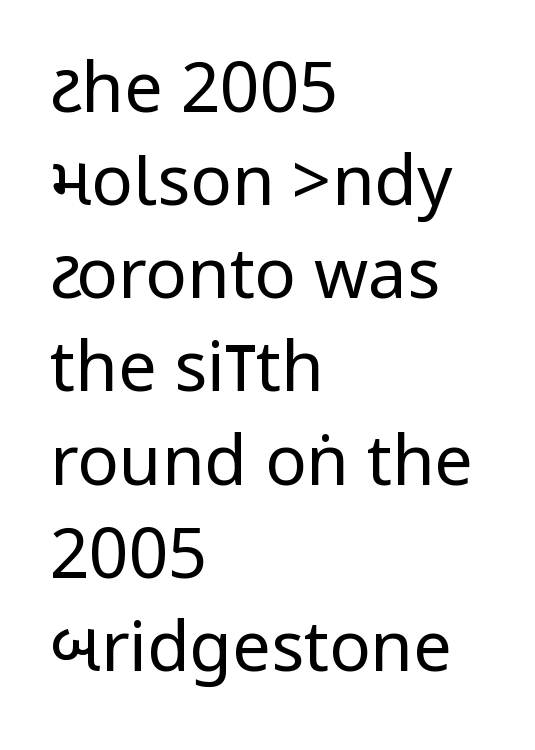
Q: Is the text bold? A: No.
Q: Is the text italic (slanted)? A: No, it is upright.
Q: Is the typeface a serif or a sans-serif typeface? A: Sans-serif.
Q: Is the text underlined? A: No.
Q: How is the paragraph aligned? A: Left-aligned.
Q: Is the spacing between letters normal or unusually wide? A: Normal.
Q: Is the spacing between lines tight, normal or loose? A: Normal.
Q: Width (condensed, normal, or wide)? A: Condensed.
Q: Stroke contrast? A: Low.
